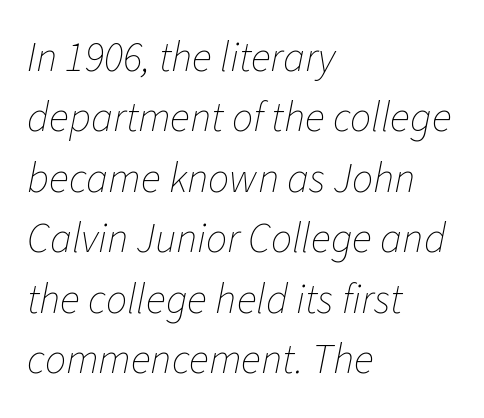
Words appear dense and cohesive because spacing is normal. Baseline-to-baseline distance is the conventional proportion of letter height. Letters rest on an invisible, unmarked baseline. The face used here is proportionally spaced, like ordinary book or web type.
